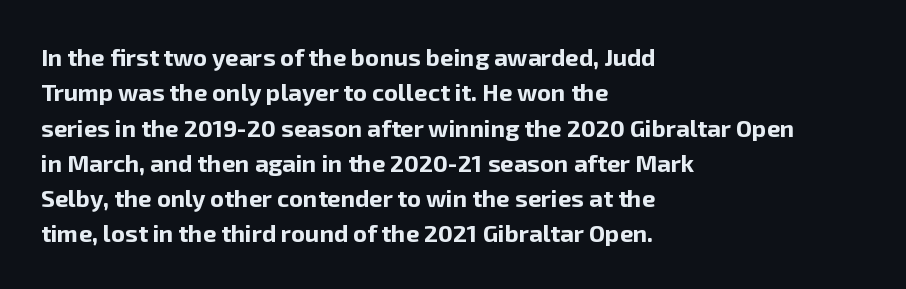
{"italic": "no", "bold": "yes", "underline": "no", "align": "left", "line_spacing": "normal", "line_spacing_ratio": 1.47, "letter_spacing": "normal", "letter_spacing_em": 0.0, "glyph_px": 24}
